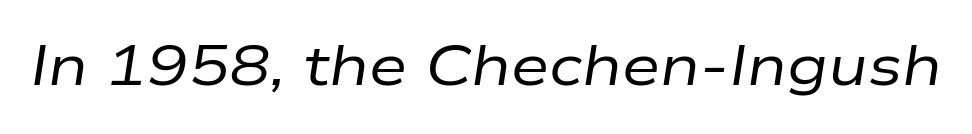
Q: Is the text bold? A: No.
Q: Is the text italic (slanted)? A: Yes, it leans right by about 9 degrees.
Q: Is the text underlined? A: No.
Q: Is the spacing between letters normal or unusually wide? A: Normal.
Q: Width (condensed, normal, or wide)? A: Wide.
Q: Stroke contrast? A: Low.
Q: x-height? A: Medium.
Q: Monospaced? A: No.
